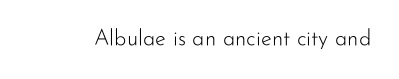
The space directly below the letters is spotless. Quick note: not italic, upright. The line texture is even and compact thanks to regular tracking. These glyphs show unthickened strokes, regular width or finer.
